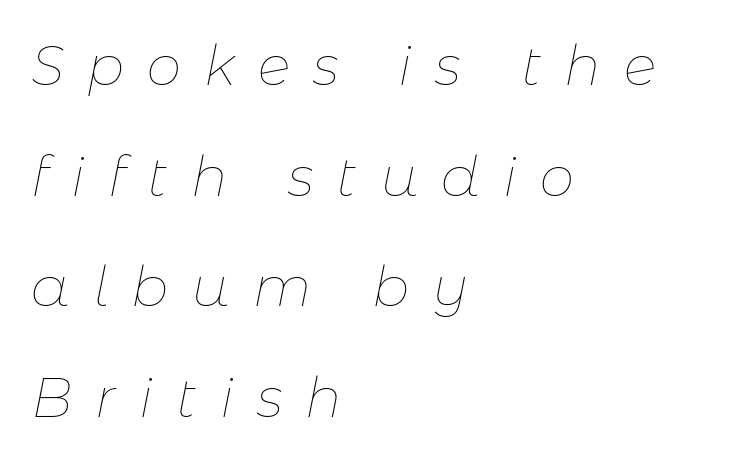
The image shows 55 px thin type, italic (leaning right); set left-aligned, loose line spacing (2.01x), unusually wide letter spacing (+0.42 em), not underlined; low stroke contrast and a medium x-height.
